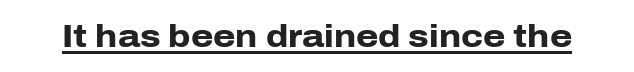
Q: Is the text bold? A: Yes.
Q: Is the text italic (slanted)? A: No, it is upright.
Q: Is the typeface a serif or a sans-serif typeface? A: Sans-serif.
Q: Is the text underlined? A: Yes.
Q: Is the spacing between letters normal or unusually wide? A: Normal.
Q: Width (condensed, normal, or wide)? A: Normal.
Q: Stroke contrast? A: Low.
Q: x-height? A: Medium.
Q: Monospaced? A: No.
